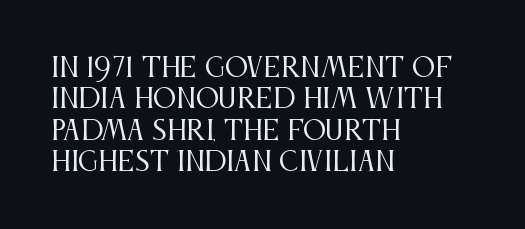
{"italic": "no", "bold": "no", "underline": "no", "align": "left", "line_spacing_ratio": 1.21, "letter_spacing": "normal", "letter_spacing_em": 0.0, "glyph_px": 26}
